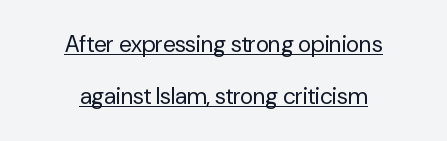
{"italic": "no", "bold": "no", "underline": "yes", "align": "center", "line_spacing": "loose", "line_spacing_ratio": 2.24, "letter_spacing": "normal", "letter_spacing_em": 0.0, "glyph_px": 23}
